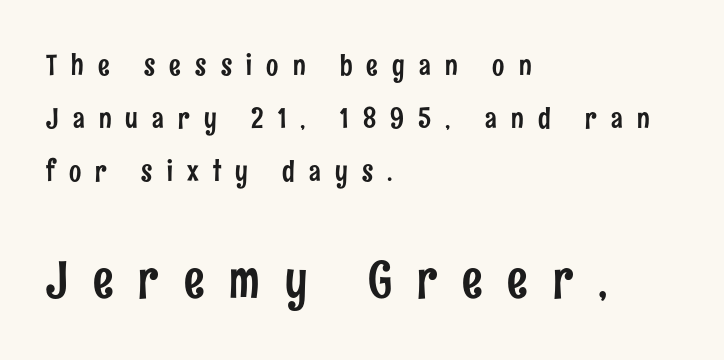
Q: Is the text italic (slanted)? A: No, it is upright.
Q: Is the typeface a serif or a sans-serif typeface? A: Sans-serif.
Q: Is the text underlined? A: No.
Q: How is the paragraph aligned? A: Left-aligned.
Q: Is the spacing between letters normal or unusually wide? A: Unusually wide.
Q: Which block of text is set in a larger size, the first (top) or the second (bottom)? A: The second (bottom) one.
Q: Width (condensed, normal, or wide)? A: Condensed.
Q: Stroke contrast? A: Low.
Q: x-height? A: Medium.
Q: Monospaced? A: No.
